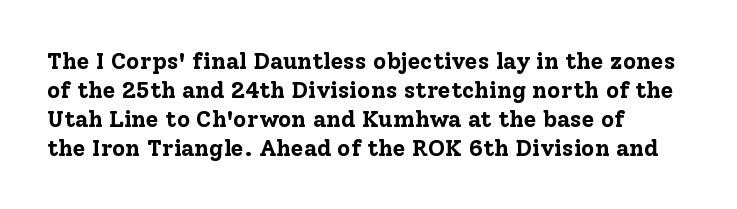
The typography opts for an upright posture over an oblique one. What weight is shown? A full bold with thick strokes. How would I describe the line gaps? Plain and ordinary. Each line starts at the same left margin while the right side varies.
